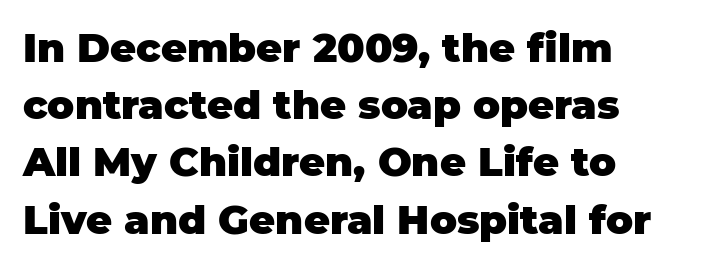
Summary of vertical rhythm: regular, with standard interline spacing. Between one letter and the next there's only the usual sliver of space. The space directly below the letters is spotless. Letterform terminals end flat and unadorned throughout the passage. Designer's note — italics off, roman on. Weight: bold.
